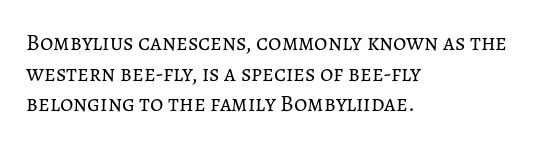
{"italic": "no", "bold": "no", "underline": "no", "align": "left", "line_spacing": "normal", "line_spacing_ratio": 1.33, "letter_spacing": "normal", "letter_spacing_em": 0.0, "glyph_px": 23}
